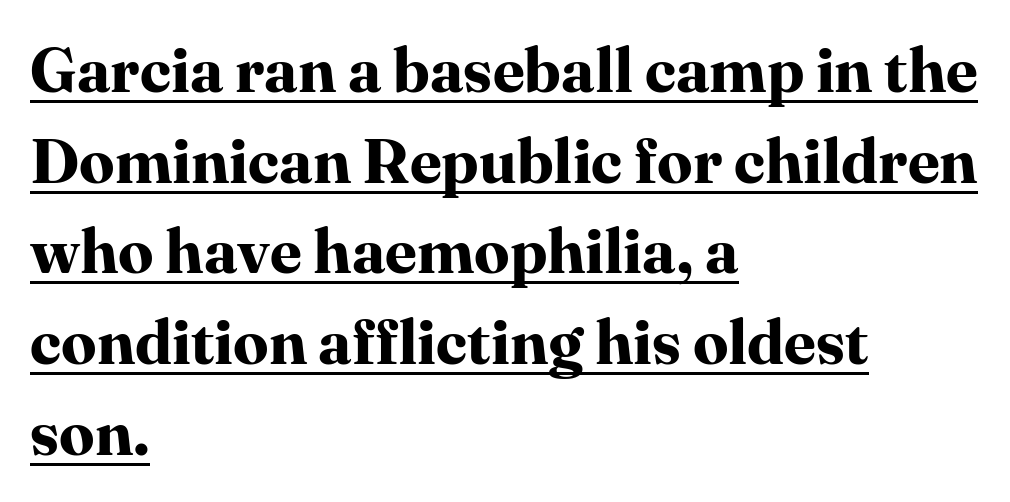
Q: Is the text bold? A: Yes.
Q: Is the text italic (slanted)? A: No, it is upright.
Q: Is the typeface a serif or a sans-serif typeface? A: Serif.
Q: Is the text underlined? A: Yes.
Q: How is the paragraph aligned? A: Left-aligned.
Q: Is the spacing between letters normal or unusually wide? A: Normal.
Q: Is the spacing between lines tight, normal or loose? A: Normal.
Q: Width (condensed, normal, or wide)? A: Normal.
Q: Stroke contrast? A: High.
Q: x-height? A: Medium.
Q: Monospaced? A: No.
